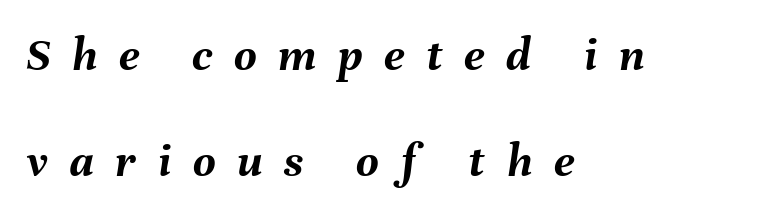
{"italic": "yes", "lean": "right", "slant_degrees": 8, "bold": "yes", "weight": "semibold", "width": "normal", "stroke_contrast": "medium", "x_height": "medium", "monospaced": "no", "underline": "no", "align": "left", "line_spacing": "loose", "line_spacing_ratio": 2.16, "letter_spacing": "wide", "letter_spacing_em": 0.44, "glyph_px": 49}
